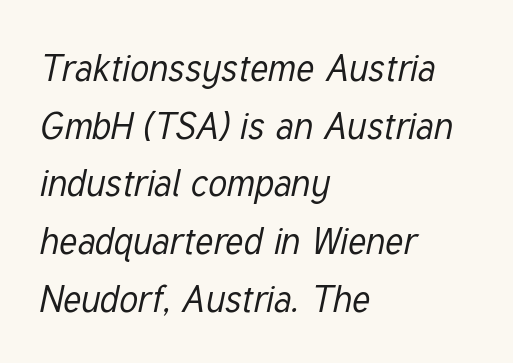
{"italic": "yes", "lean": "right", "slant_degrees": 12, "bold": "no", "weight": "regular", "width": "condensed", "stroke_contrast": "low", "x_height": "medium", "monospaced": "no", "underline": "no", "align": "left", "line_spacing": "normal", "line_spacing_ratio": 1.56, "letter_spacing": "normal", "letter_spacing_em": 0.0, "glyph_px": 37}
